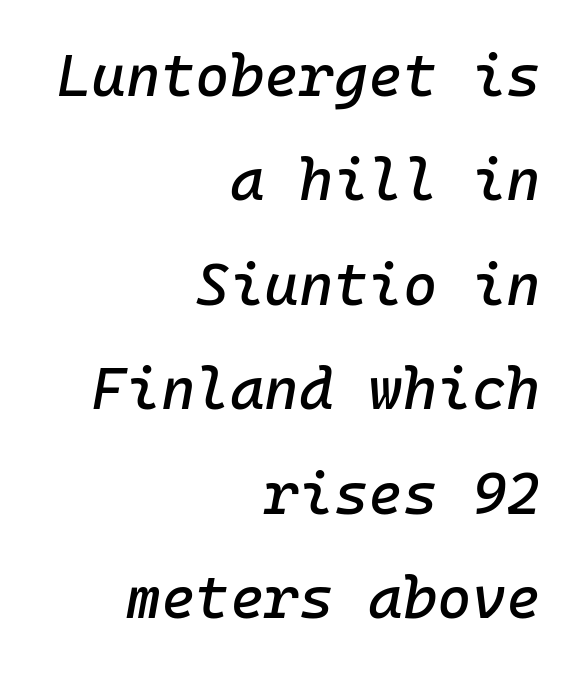
Q: Is the text italic (slanted)? A: Yes, it leans right by about 10 degrees.
Q: Is the text underlined? A: No.
Q: How is the paragraph aligned? A: Right-aligned.
Q: Is the spacing between letters normal or unusually wide? A: Normal.
Q: Width (condensed, normal, or wide)? A: Normal.
Q: Stroke contrast? A: Low.
Q: x-height? A: Medium.
